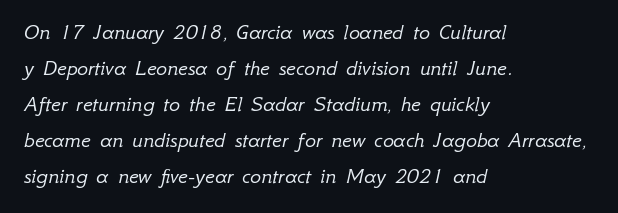
{"italic": "yes", "lean": "right", "slant_degrees": 12, "bold": "no", "underline": "no", "align": "left", "line_spacing": "normal", "line_spacing_ratio": 1.56, "letter_spacing": "normal", "letter_spacing_em": 0.0, "glyph_px": 23}
